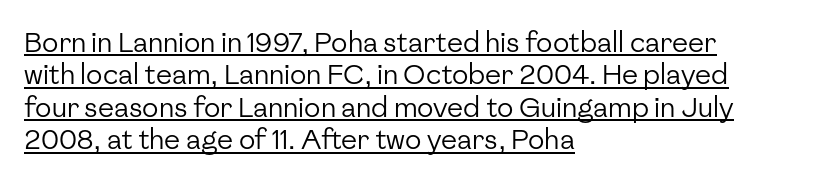
The letters look calm and open, with moderate or lighter stems. These lines were composed using upright roman letters. Between one letter and the next there's only the usual sliver of space. A baseline rule has been typeset under these characters.
